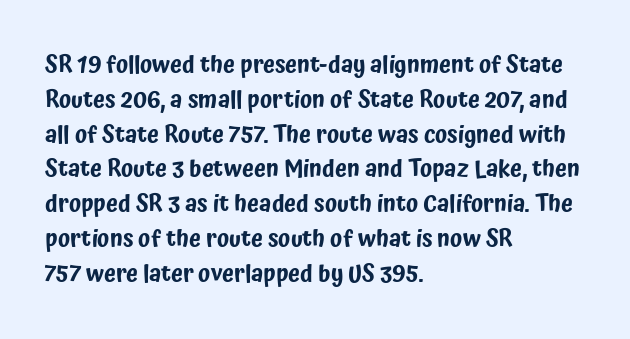
The image shows 24 px text type, upright; set left-aligned, normal line spacing (1.45x), normal letter spacing, not underlined.
